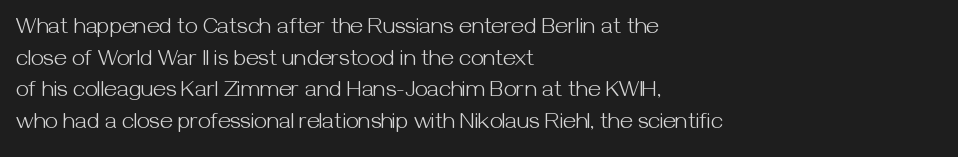
Q: Is the text bold? A: No.
Q: Is the text italic (slanted)? A: No, it is upright.
Q: Is the text underlined? A: No.
Q: How is the paragraph aligned? A: Left-aligned.
Q: Is the spacing between letters normal or unusually wide? A: Normal.
Q: Is the spacing between lines tight, normal or loose? A: Normal.
